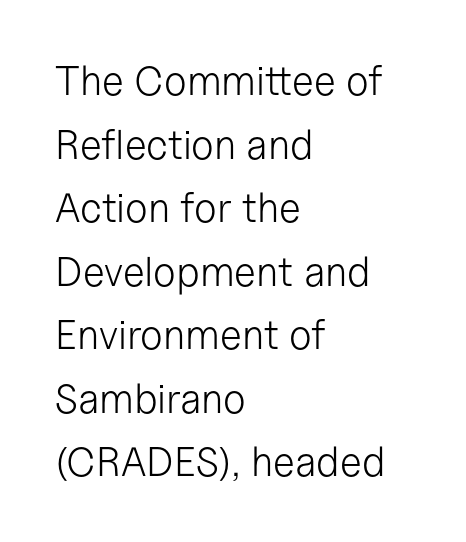
Do the characters align in a grid? No, the font is proportional. In CSS terms this would be text-align: left. Students, note that the glyphs here touch the page at normal intervals. Decoration check: the copy has no underline.
